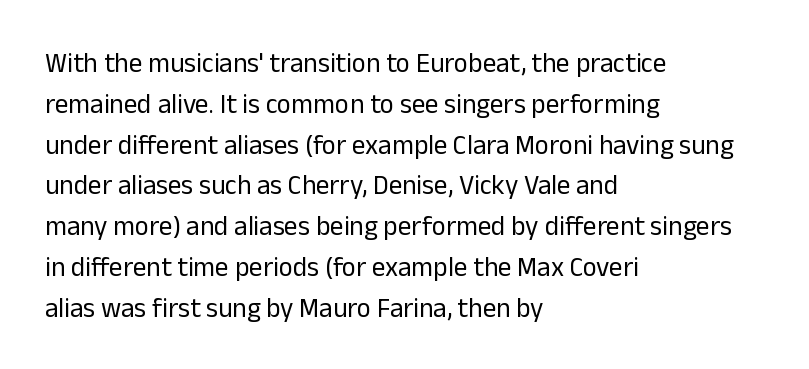
{"italic": "no", "bold": "no", "underline": "no", "align": "left", "line_spacing": "normal", "line_spacing_ratio": 1.51, "letter_spacing": "normal", "letter_spacing_em": 0.0, "glyph_px": 27}
